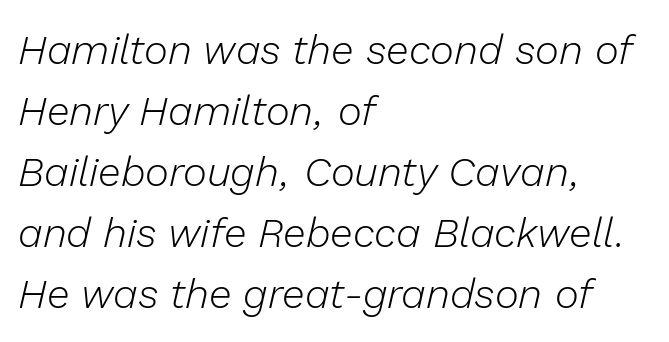
Q: Is the text bold? A: No.
Q: Is the text italic (slanted)? A: Yes, it leans right by about 13 degrees.
Q: Is the text underlined? A: No.
Q: How is the paragraph aligned? A: Left-aligned.
Q: Is the spacing between letters normal or unusually wide? A: Normal.
Q: Is the spacing between lines tight, normal or loose? A: Normal.
Q: Width (condensed, normal, or wide)? A: Normal.
Q: Stroke contrast? A: Low.
Q: x-height? A: Medium.
Q: Monospaced? A: No.
